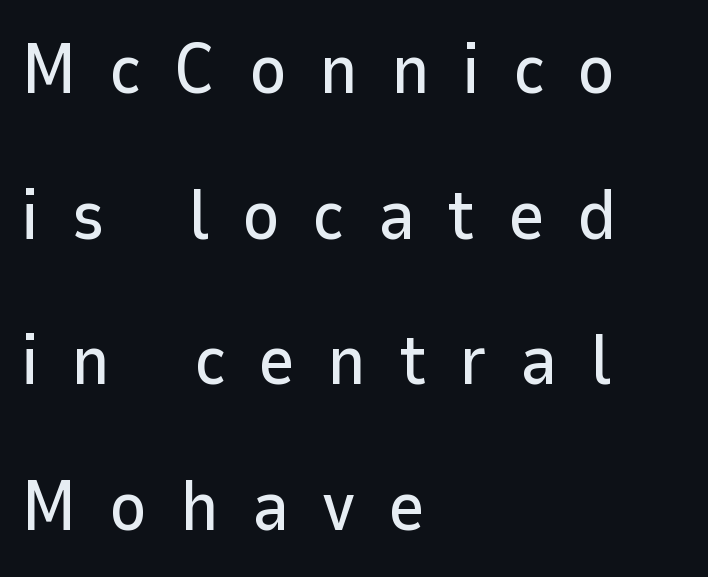
Stroke terminals: plain, sans-serif. The letters advance in unequal steps, a hallmark of proportional type. Leftover space on each line is placed entirely after the last word. Check under the words: just untouched page.
